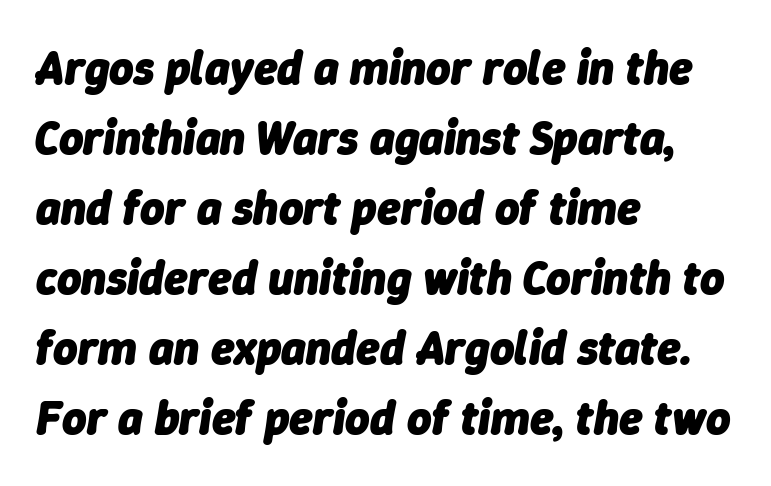
Q: Is the text bold? A: Yes.
Q: Is the text italic (slanted)? A: Yes, it leans right by about 9 degrees.
Q: Is the text underlined? A: No.
Q: How is the paragraph aligned? A: Left-aligned.
Q: Is the spacing between letters normal or unusually wide? A: Normal.
Q: Is the spacing between lines tight, normal or loose? A: Normal.
Q: Width (condensed, normal, or wide)? A: Normal.
Q: Stroke contrast? A: Low.
Q: x-height? A: Medium.
Q: Monospaced? A: No.
